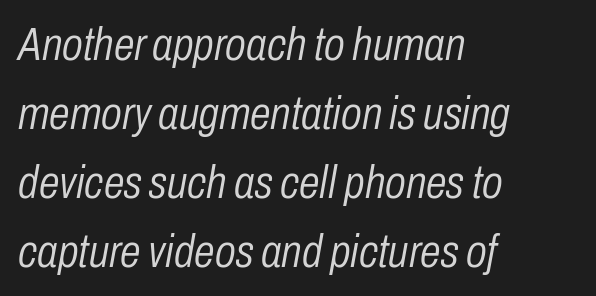
Q: Is the text bold? A: No.
Q: Is the text italic (slanted)? A: Yes, it leans right by about 10 degrees.
Q: Is the text underlined? A: No.
Q: How is the paragraph aligned? A: Left-aligned.
Q: Is the spacing between letters normal or unusually wide? A: Normal.
Q: Is the spacing between lines tight, normal or loose? A: Normal.
Q: Width (condensed, normal, or wide)? A: Condensed.
Q: Stroke contrast? A: Low.
Q: x-height? A: Medium.
Q: Monospaced? A: No.
